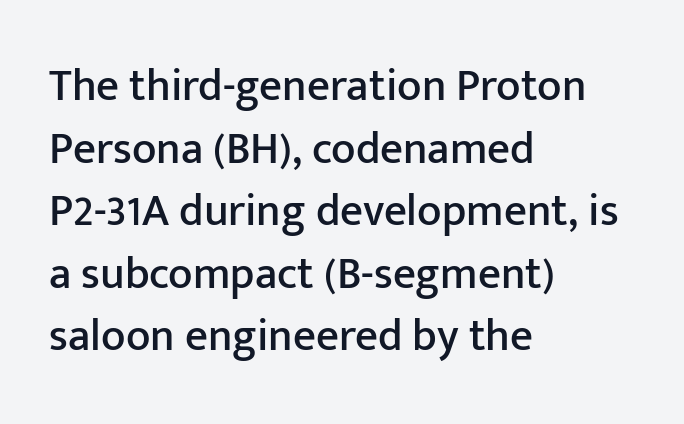
Do the letters lean? They stand straight. A typesetter would call this proportional, since set widths differ per character. Unlike a traditional serif, this face leaves its strokes unadorned. This sample keeps an unexceptional amount of space between lines.
